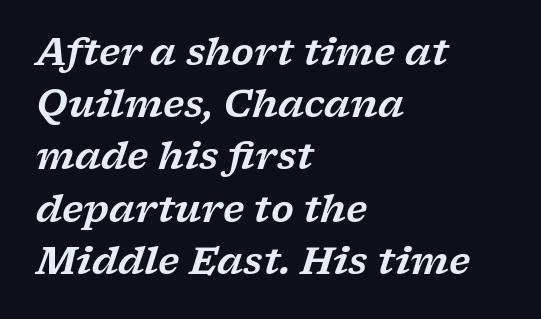
Q: Is the text italic (slanted)? A: Yes, it leans right by about 17 degrees.
Q: Is the typeface a serif or a sans-serif typeface? A: Serif.
Q: Is the text underlined? A: No.
Q: How is the paragraph aligned? A: Left-aligned.
Q: Is the spacing between letters normal or unusually wide? A: Normal.
Q: Is the spacing between lines tight, normal or loose? A: Normal.
Q: Width (condensed, normal, or wide)? A: Wide.
Q: Stroke contrast? A: Low.
Q: x-height? A: Medium.
Q: Monospaced? A: No.
